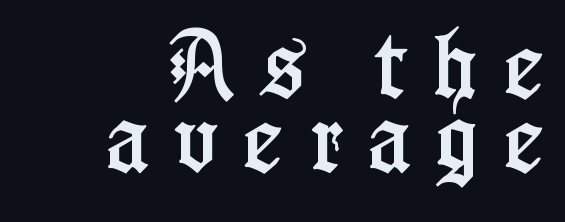
The image shows 76 px condensed serif type, upright; set right-aligned, tight line spacing (0.98x), unusually wide letter spacing (+0.34 em), not underlined; low stroke contrast and a medium x-height.
